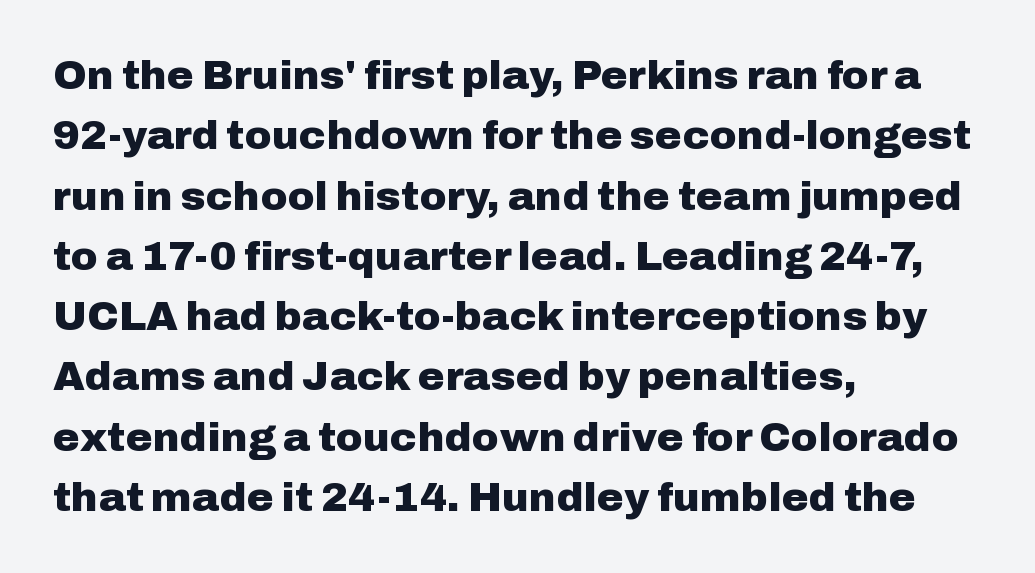
The image shows 41 px heavy sans-serif type, upright; set left-aligned, normal line spacing (1.47x), normal letter spacing, not underlined; low stroke contrast and a medium x-height.
